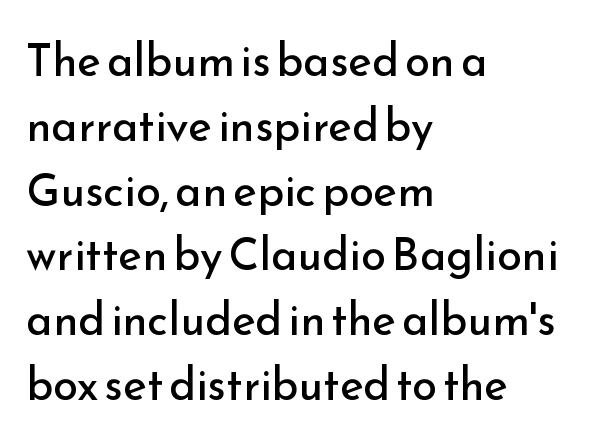
The image shows 45 px regular-weight sans-serif type, upright; set left-aligned, normal line spacing (1.44x), normal letter spacing, not underlined; low stroke contrast and a small x-height.
